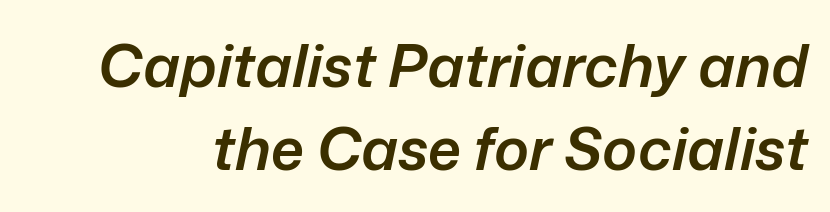
{"italic": "yes", "lean": "right", "slant_degrees": 12, "bold": "semi", "weight": "semibold", "width": "normal", "stroke_contrast": "low", "x_height": "medium", "monospaced": "no", "underline": "no", "line_spacing": "normal", "line_spacing_ratio": 1.41, "letter_spacing": "normal", "letter_spacing_em": 0.0, "glyph_px": 59}
